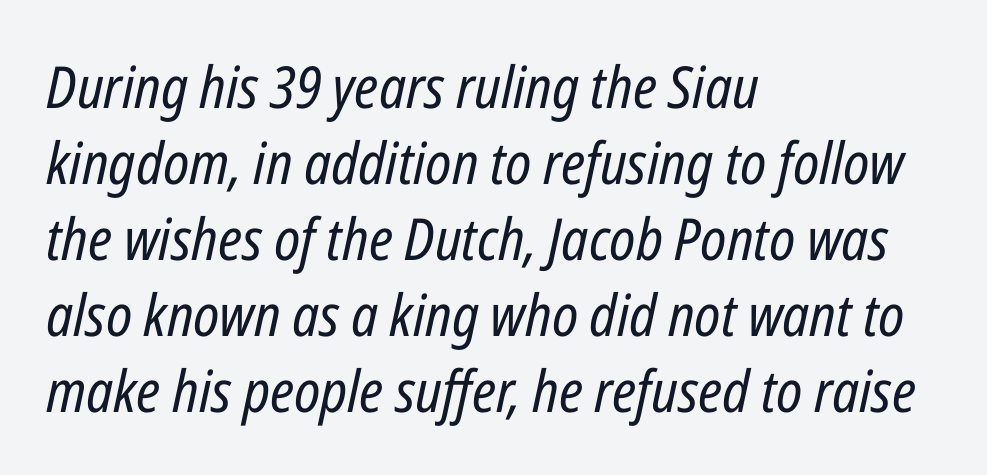
{"italic": "yes", "lean": "right", "slant_degrees": 12, "bold": "no", "weight": "regular", "width": "condensed", "stroke_contrast": "low", "x_height": "medium", "monospaced": "no", "underline": "no", "align": "left", "line_spacing": "normal", "line_spacing_ratio": 1.31, "letter_spacing": "normal", "letter_spacing_em": 0.0, "glyph_px": 58}
